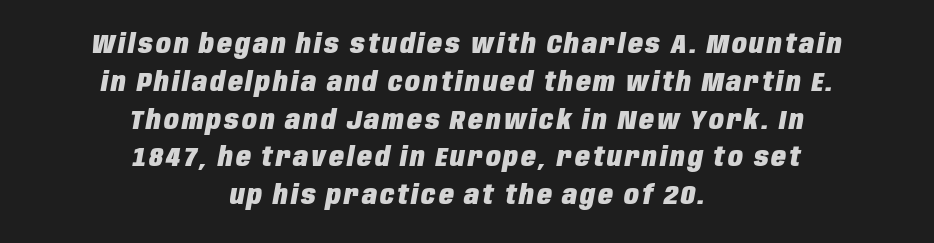
Q: Is the text bold? A: Yes.
Q: Is the text italic (slanted)? A: Yes, it leans right by about 10 degrees.
Q: Is the text underlined? A: No.
Q: How is the paragraph aligned? A: Centered.
Q: Is the spacing between lines tight, normal or loose? A: Normal.
